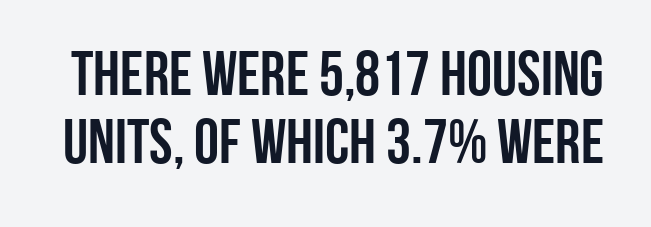
If you drew a line through each stem, it would be perfectly vertical. Observe the ordinary spacing: letters are neighbours, not strangers. Does the type have serifs? No, each stem ends abruptly. Descender tails drop into unmarked territory.
